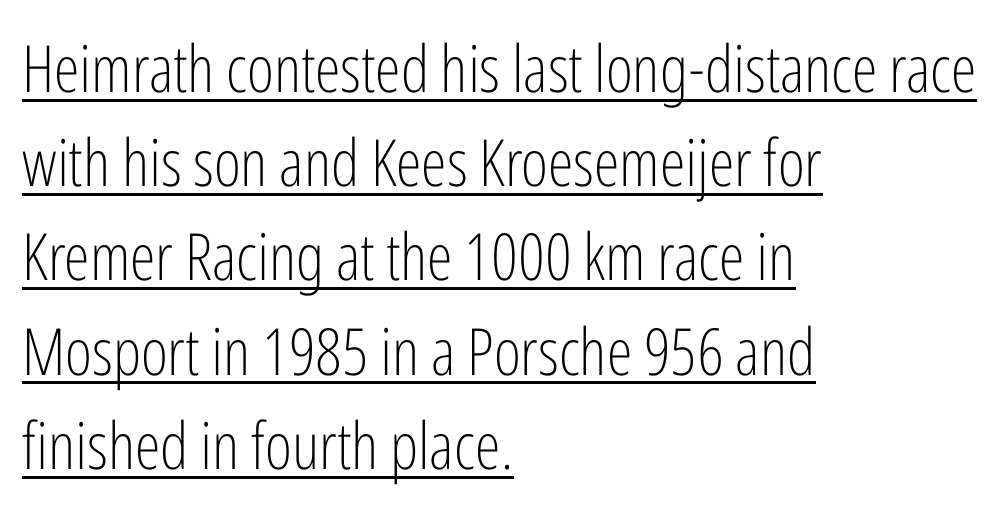
Q: Is the text bold? A: No.
Q: Is the text italic (slanted)? A: No, it is upright.
Q: Is the typeface a serif or a sans-serif typeface? A: Sans-serif.
Q: Is the text underlined? A: Yes.
Q: How is the paragraph aligned? A: Left-aligned.
Q: Is the spacing between letters normal or unusually wide? A: Normal.
Q: Is the spacing between lines tight, normal or loose? A: Normal.
Q: Width (condensed, normal, or wide)? A: Condensed.
Q: Stroke contrast? A: Low.
Q: x-height? A: Medium.
Q: Monospaced? A: No.
